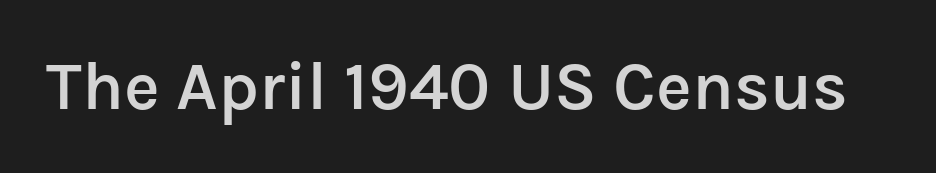
In terms of letterform style, serifs are entirely absent. Decoration check: the copy has no underline. There is no visible air inserted between adjacent glyphs. Spacing verdict: proportional, widths tailored to each character. Notice how the stems are strictly vertical — no italics here.
